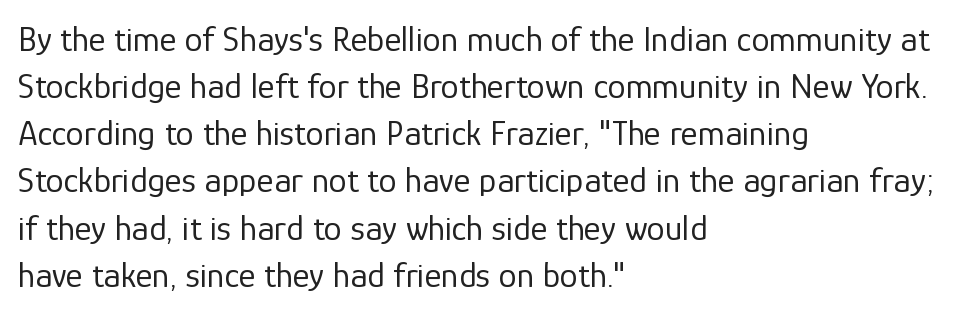
The image shows 36 px regular-weight sans-serif type, upright; set left-aligned, normal line spacing (1.31x), normal letter spacing, not underlined; low stroke contrast and a medium x-height.
